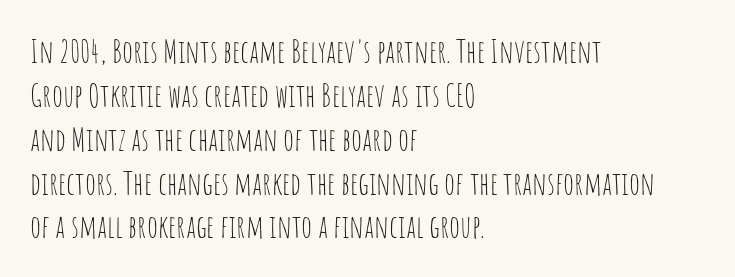
A roman cut, with each character standing at attention. Spacing verdict: proportional, widths tailored to each character. Short and long lines alike share a common starting point at left. Has an underline been added? It has not.
